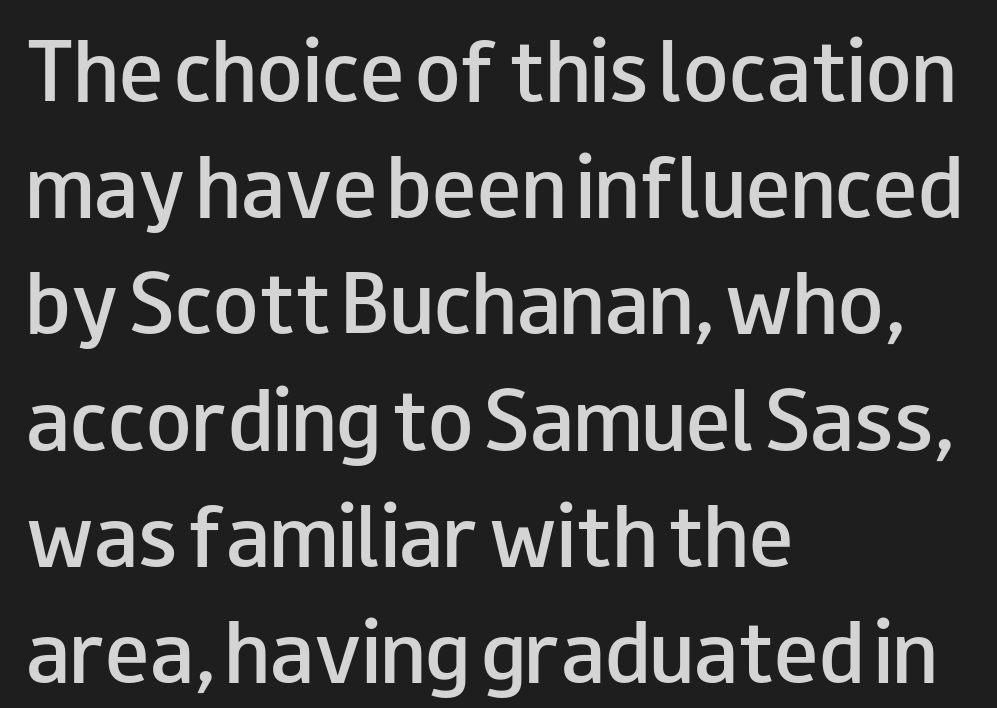
The image shows 74 px semibold, wide sans-serif type, upright; set left-aligned, normal line spacing (1.57x), normal letter spacing, not underlined; low stroke contrast and a small x-height.
